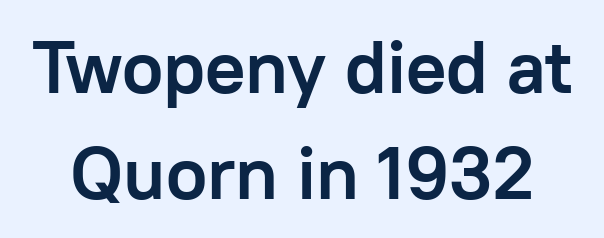
The image shows 75 px semibold sans-serif type, upright; set normal line spacing (1.41x), normal letter spacing, not underlined; low stroke contrast and a medium x-height.
